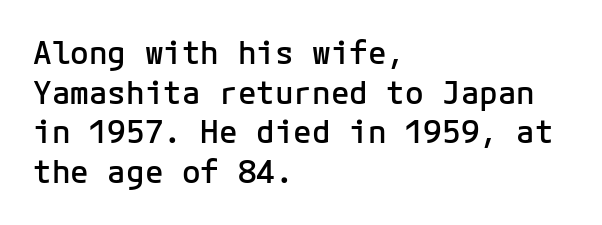
Posture: vertical. These lines stack with their left ends in a neat column. Type style note: lacks serifs. As a designer I'd log this as weight 600, semibold. The block of text has a typical density, with ordinary space between rows. Short note: letters normally spaced.
